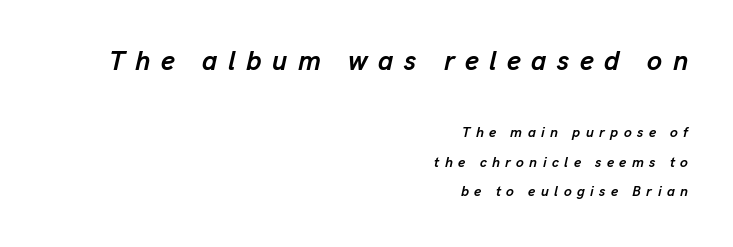
The image shows 27 px bold type, italic (leaning right); set right-aligned, loose line spacing (2.12x), unusually wide letter spacing (+0.39 em), not underlined; the first (top) block is 1.93x larger.
